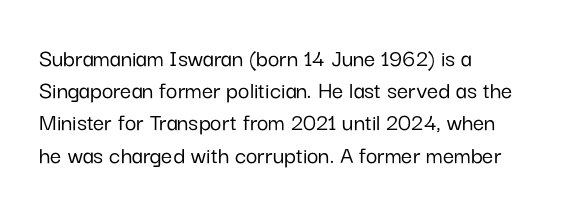
The image shows 25 px text type, upright; set left-aligned, normal line spacing (1.29x), normal letter spacing, not underlined.
